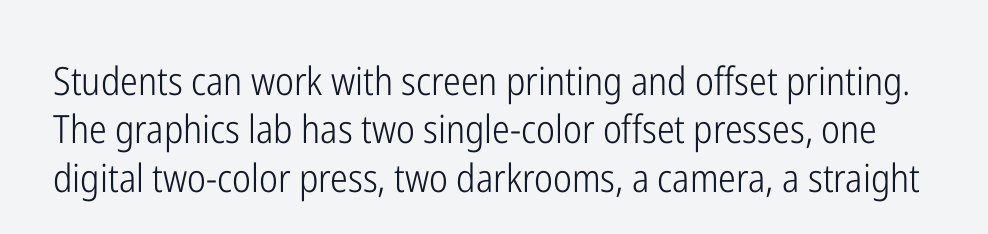
Designer's note — italics off, roman on. Letter spacing: default. A typesetter would call this proportional, since set widths differ per character. The passage shown is typeset with a sans-serif family.
